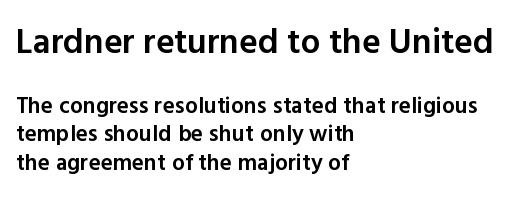
Q: Is the text bold? A: Semi-bold.
Q: Is the text italic (slanted)? A: No, it is upright.
Q: Is the typeface a serif or a sans-serif typeface? A: Sans-serif.
Q: Is the text underlined? A: No.
Q: How is the paragraph aligned? A: Left-aligned.
Q: Is the spacing between letters normal or unusually wide? A: Normal.
Q: Is the spacing between lines tight, normal or loose? A: Normal.
Q: Which block of text is set in a larger size, the first (top) or the second (bottom)? A: The first (top) one.
Q: Width (condensed, normal, or wide)? A: Normal.
Q: x-height? A: Medium.
Q: Monospaced? A: No.
